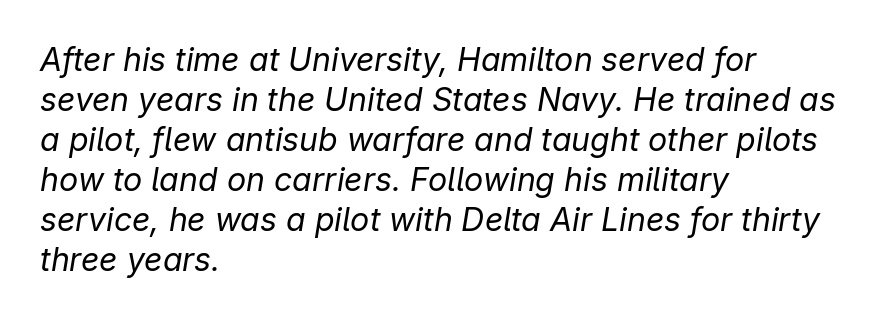
{"italic": "yes", "lean": "right", "slant_degrees": 9, "bold": "no", "weight": "regular", "width": "normal", "stroke_contrast": "low", "x_height": "medium", "monospaced": "no", "underline": "no", "align": "left", "line_spacing": "normal", "line_spacing_ratio": 1.25, "letter_spacing": "normal", "letter_spacing_em": 0.0, "glyph_px": 32}
